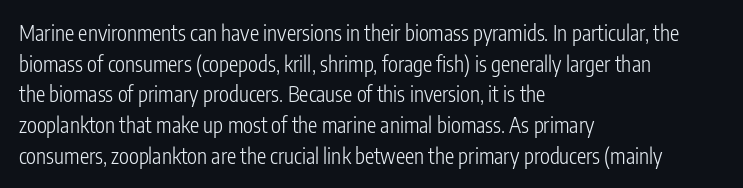
The image shows 21 px text type, upright; set left-aligned, normal line spacing (1.46x), normal letter spacing, not underlined.
